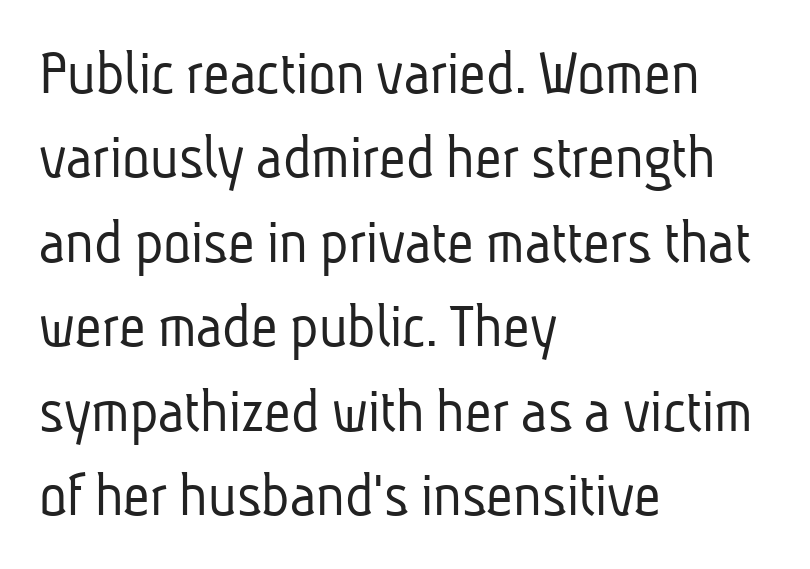
The font family rendered here belongs to the sans-serif group. Compared with typical paragraphs, the rows here are spaced about the same. Characters follow at the spacing the type designer built in. Stems here are at most as thick as an everyday book face. The gap between lines stays unmarked. Varying glyph widths throughout — classic text-font behaviour.
